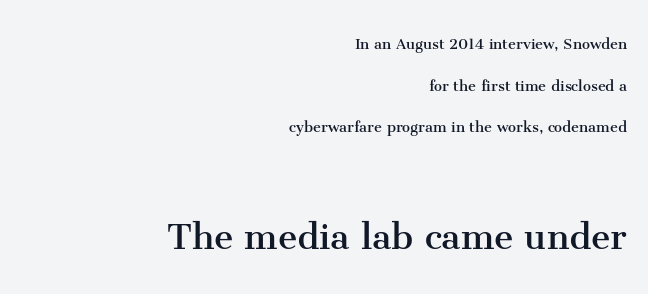
Does the bottom block carry the larger type? Yes, it does. The line-height multiplier appears high, well above default. Font category for this specimen: serif. Underlining? Definitely not there. A roman cut, with each character standing at attention.
